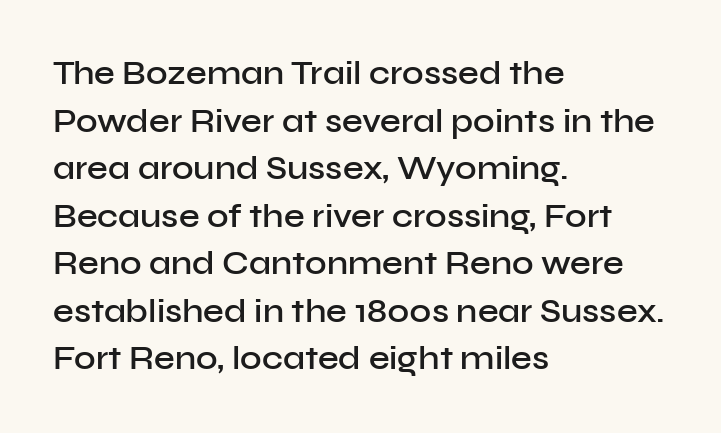
A sans-serif font was chosen for this passage. A semibold gives these letters moderate extra thickness, short of bold. Compared with typical body copy, the letter spacing here is the same. Students, observe: this is what conventionally led text looks like. The specimen reads as upright at a glance.
